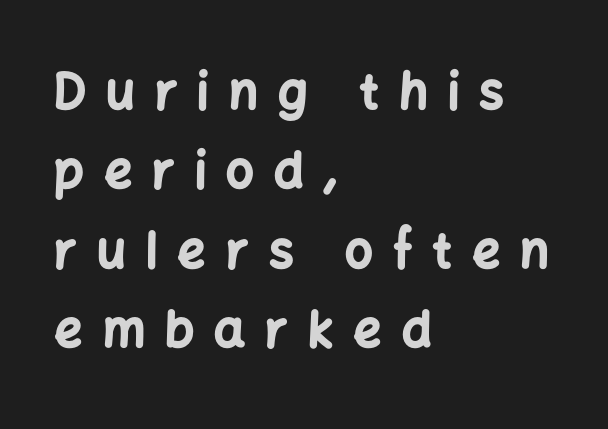
The image shows 49 px bold sans-serif type, upright; set left-aligned, normal line spacing (1.62x), unusually wide letter spacing (+0.41 em), not underlined; low stroke contrast and a medium x-height.
